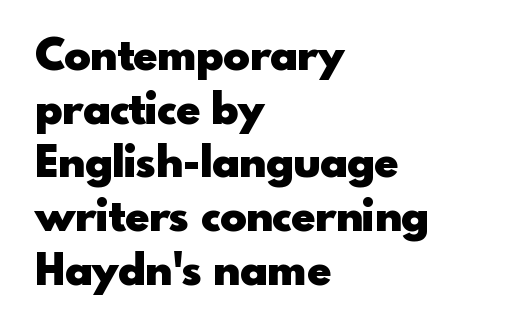
{"serif": "no", "italic": "no", "bold": "yes", "weight": "heavy", "width": "normal", "x_height": "small", "monospaced": "no", "underline": "no", "align": "left", "line_spacing_ratio": 1.22, "letter_spacing": "normal", "letter_spacing_em": 0.0, "glyph_px": 44}
